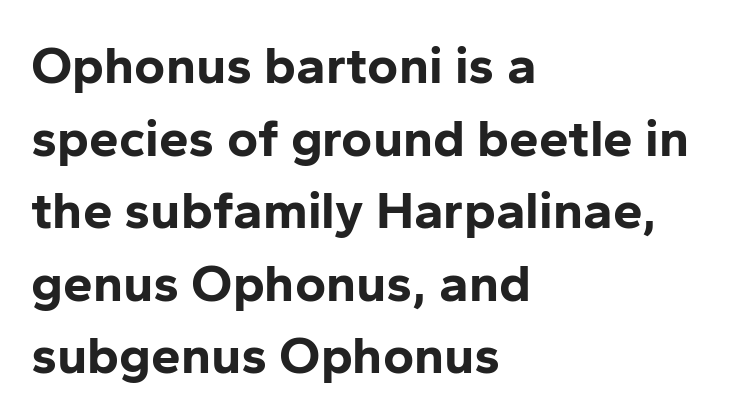
The image shows 53 px bold sans-serif type, upright; set left-aligned, normal line spacing (1.37x), normal letter spacing, not underlined; low stroke contrast and a medium x-height.
